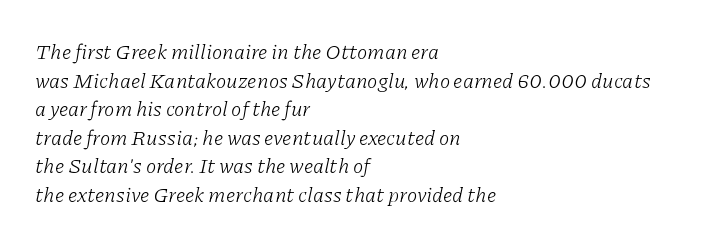
The image shows 21 px text type, italic (leaning right); set left-aligned, normal line spacing (1.36x), normal letter spacing, not underlined.
